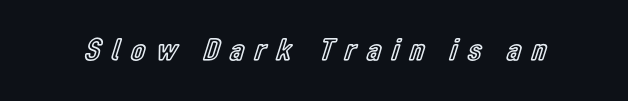
The image shows 32 px condensed type; set unusually wide letter spacing (+0.35 em), not underlined; a medium x-height.
